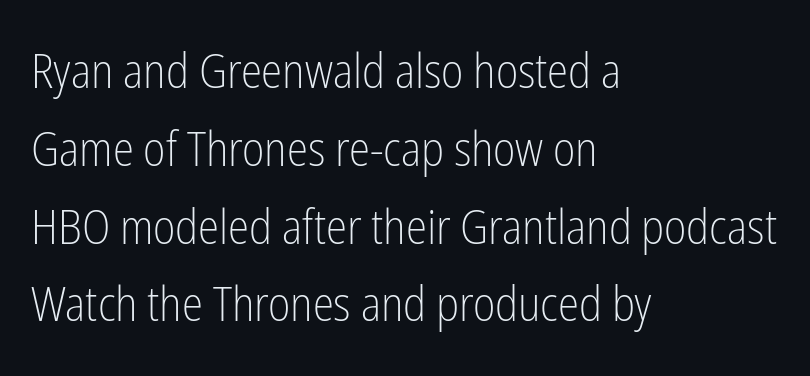
{"serif": "no", "italic": "no", "bold": "no", "weight": "light", "width": "condensed", "stroke_contrast": "low", "x_height": "medium", "monospaced": "no", "underline": "no", "align": "left", "line_spacing": "normal", "line_spacing_ratio": 1.62, "letter_spacing": "normal", "letter_spacing_em": 0.0, "glyph_px": 48}
